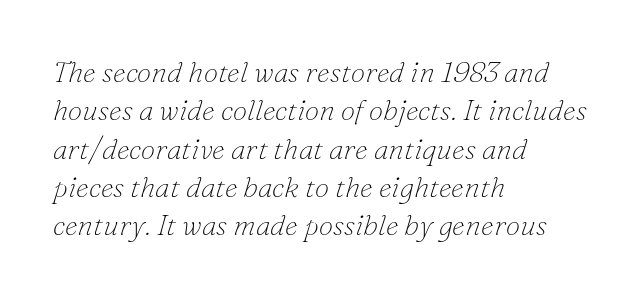
The line-height multiplier appears to be the usual default. The string is rendered with underlining switched off. Look at the tracking — it's just the regular setting, nothing added. Serifs: yes, visible at the terminals of the letterforms. When letters slant like this, we call the style italic.
